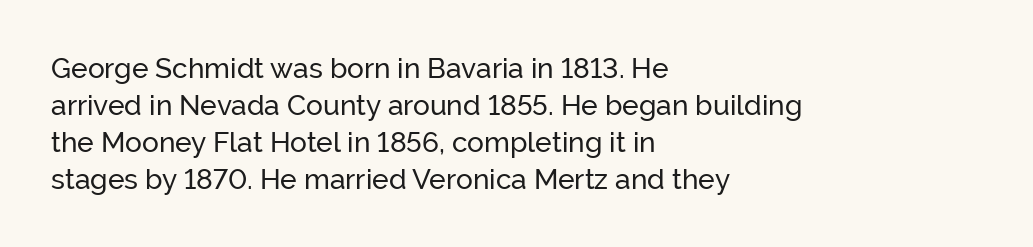
Q: Is the text bold? A: No.
Q: Is the text italic (slanted)? A: No, it is upright.
Q: Is the typeface a serif or a sans-serif typeface? A: Sans-serif.
Q: Is the text underlined? A: No.
Q: How is the paragraph aligned? A: Left-aligned.
Q: Is the spacing between letters normal or unusually wide? A: Normal.
Q: Is the spacing between lines tight, normal or loose? A: Normal.
Q: Width (condensed, normal, or wide)? A: Normal.
Q: Stroke contrast? A: Low.
Q: x-height? A: Medium.
Q: Monospaced? A: No.
